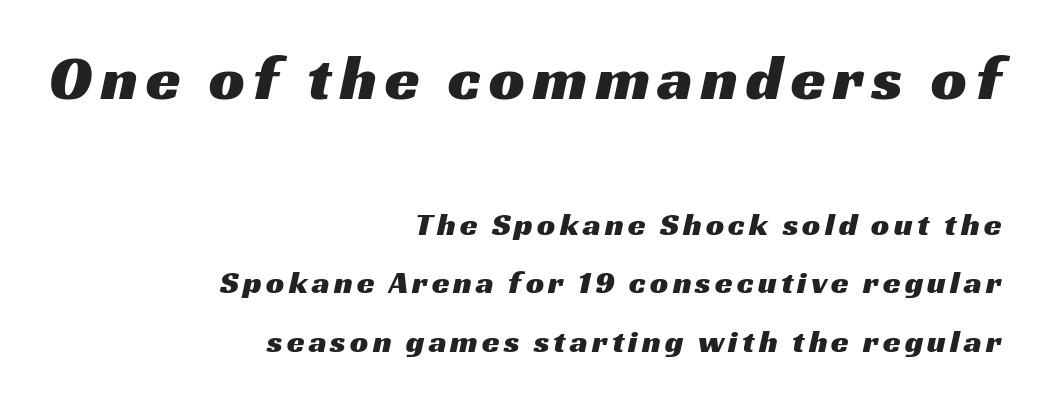
Typeset ragged left — the right edge is the straight one. These two chunks differ in scale, with the top chunk taking the larger measure. A typesetter would label this face a sans. The letters advance in unequal steps, a hallmark of proportional type. Descenders are the only things crossing below the line.
